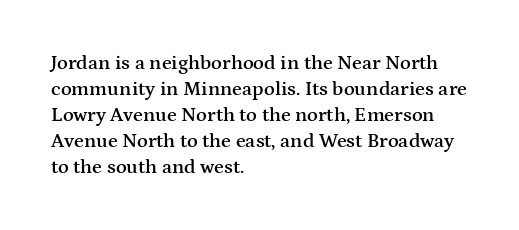
The image shows 20 px text type, upright; set left-aligned, normal line spacing (1.3x), normal letter spacing, not underlined.
